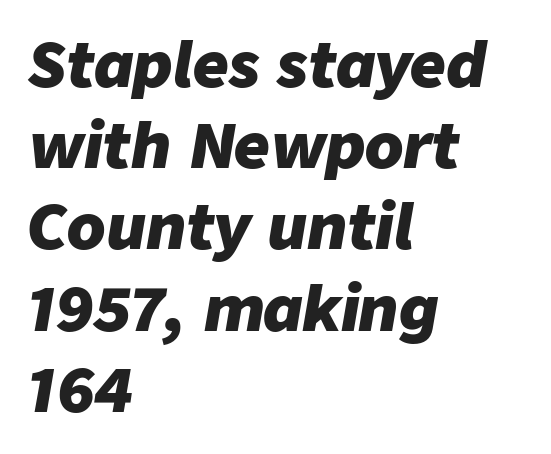
{"italic": "yes", "lean": "right", "slant_degrees": 9, "bold": "yes", "weight": "heavy", "width": "normal", "stroke_contrast": "low", "x_height": "medium", "monospaced": "no", "underline": "no", "align": "left", "line_spacing": "normal", "line_spacing_ratio": 1.31, "letter_spacing": "normal", "letter_spacing_em": 0.0, "glyph_px": 62}
